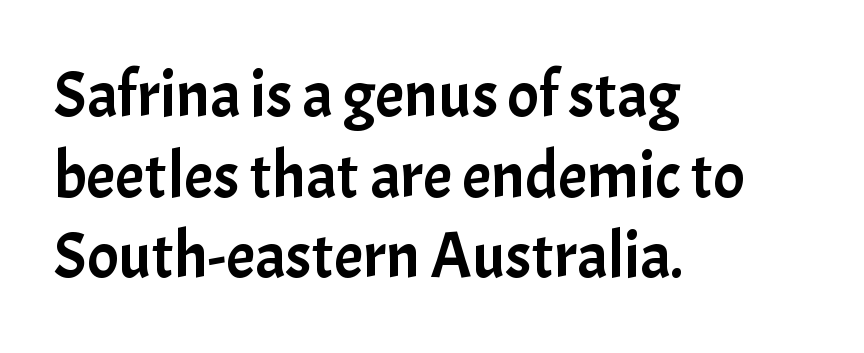
Stroke terminals: plain, sans-serif. Upright lettering throughout. The area under the type is left untouched. Do the characters align in a grid? No, the font is proportional. The ragged edge is on the right, which tells us the setting is flush left.
